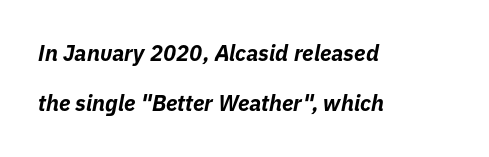
How are the letters spaced? Ordinarily, with no added tracking. Every row of glyphs begins at an identical x-position on the left. An italicized treatment has been applied to the whole sample. Weight check: bold — yes, fully.
